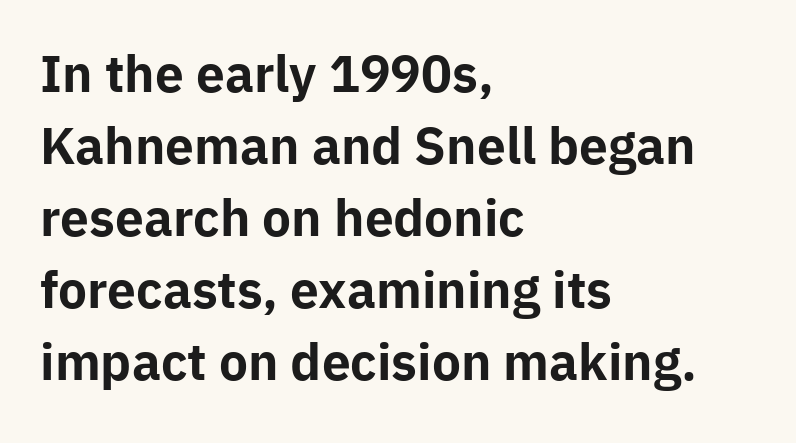
{"serif": "no", "italic": "no", "bold": "yes", "weight": "bold", "width": "normal", "stroke_contrast": "low", "x_height": "medium", "monospaced": "no", "underline": "no", "align": "left", "line_spacing": "normal", "line_spacing_ratio": 1.47, "letter_spacing": "normal", "letter_spacing_em": 0.0, "glyph_px": 49}
